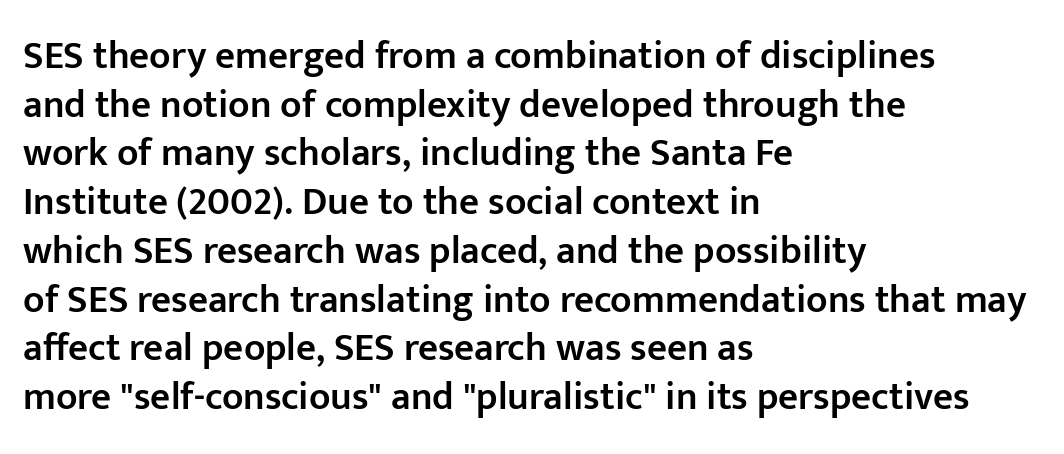
Q: Is the text bold? A: Semi-bold.
Q: Is the text italic (slanted)? A: No, it is upright.
Q: Is the typeface a serif or a sans-serif typeface? A: Sans-serif.
Q: Is the text underlined? A: No.
Q: How is the paragraph aligned? A: Left-aligned.
Q: Is the spacing between letters normal or unusually wide? A: Normal.
Q: Is the spacing between lines tight, normal or loose? A: Normal.
Q: Width (condensed, normal, or wide)? A: Normal.
Q: Stroke contrast? A: Low.
Q: x-height? A: Medium.
Q: Monospaced? A: No.
